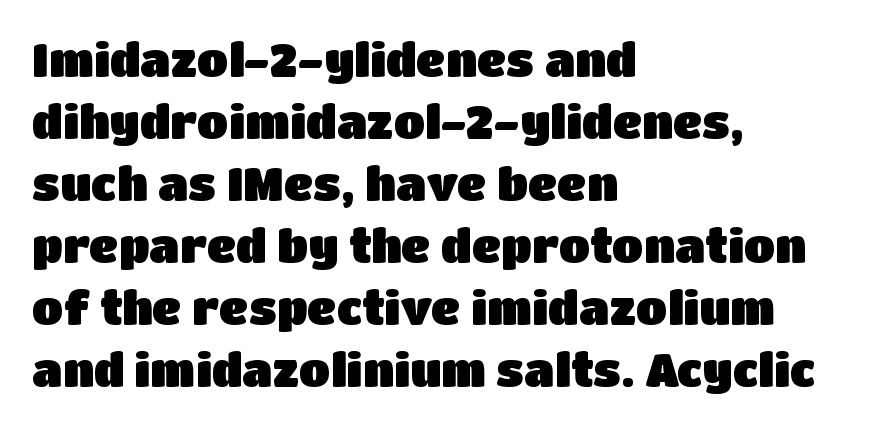
{"serif": "no", "italic": "no", "width": "normal", "stroke_contrast": "low", "x_height": "large", "monospaced": "no", "underline": "no", "align": "left", "line_spacing": "normal", "line_spacing_ratio": 1.35, "letter_spacing": "normal", "letter_spacing_em": 0.0, "glyph_px": 46}
